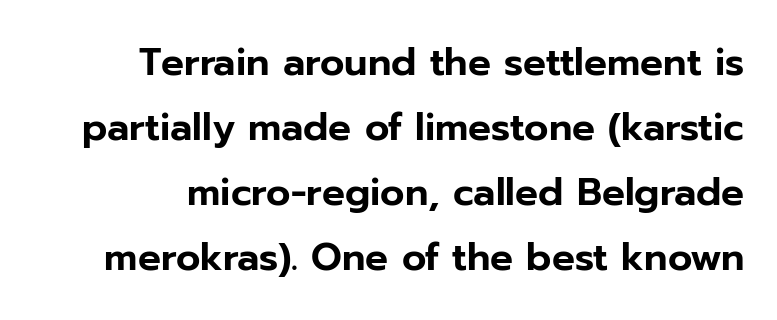
Q: Is the text italic (slanted)? A: No, it is upright.
Q: Is the typeface a serif or a sans-serif typeface? A: Sans-serif.
Q: Is the text underlined? A: No.
Q: Is the spacing between letters normal or unusually wide? A: Normal.
Q: Width (condensed, normal, or wide)? A: Normal.
Q: Stroke contrast? A: Low.
Q: x-height? A: Medium.
Q: Monospaced? A: No.
